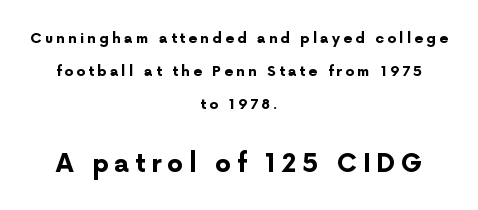
The image shows 25 px bold type, upright; set centered, loose line spacing (2.35x), unusually wide letter spacing (+0.23 em), not underlined; the second (bottom) block is 1.79x larger.
